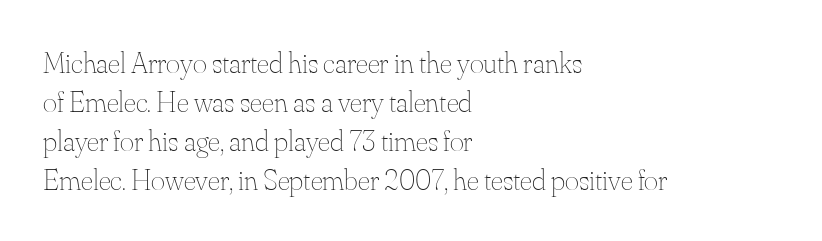
{"italic": "no", "bold": "no", "weight": "thin", "width": "normal", "stroke_contrast": "medium", "x_height": "small", "monospaced": "no", "underline": "no", "align": "left", "line_spacing": "normal", "line_spacing_ratio": 1.3, "letter_spacing": "normal", "letter_spacing_em": 0.0, "glyph_px": 30}
